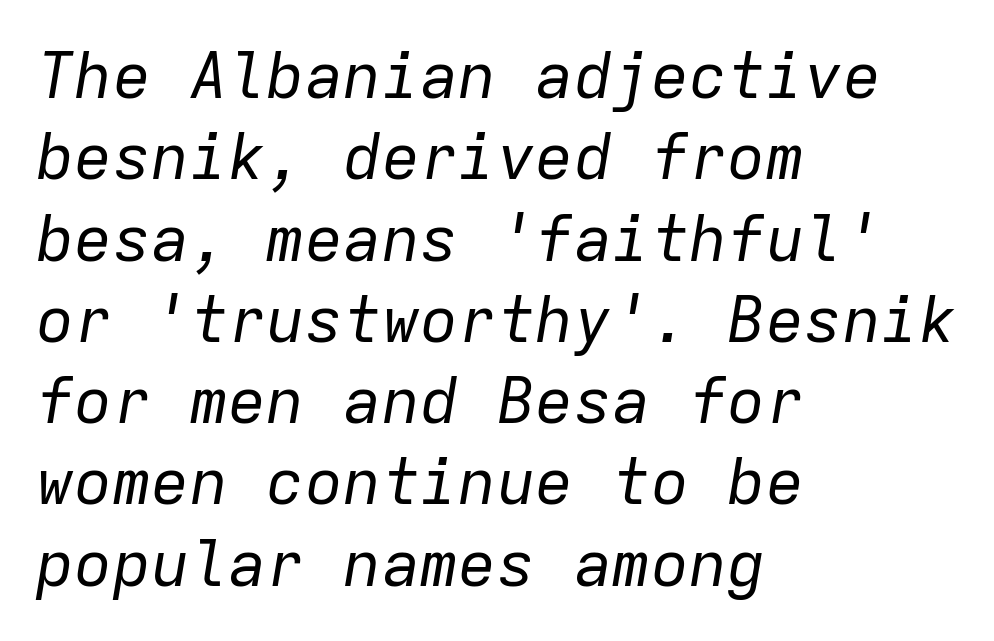
The image shows 64 px regular-weight type, italic (leaning right), monospaced; set left-aligned, normal line spacing (1.27x), normal letter spacing, not underlined; low stroke contrast and a medium x-height.
